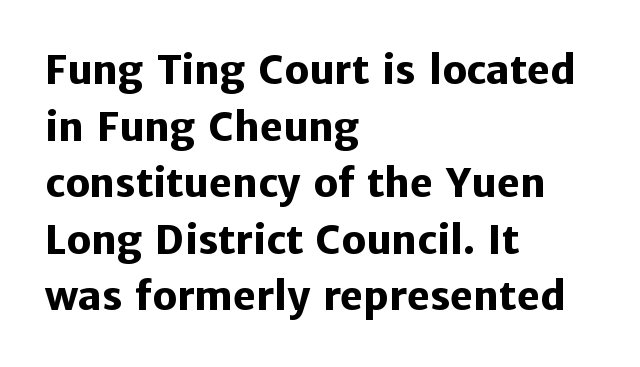
The rendering uses a moderate line-height, typical for paragraphs. Does the weight exceed regular? Yes, all the way to bold. You could call the tracking neutral — neither tight nor loose. Decoration check: the copy has no underline. If you drew a ruler down the left edge, every line would touch it.
